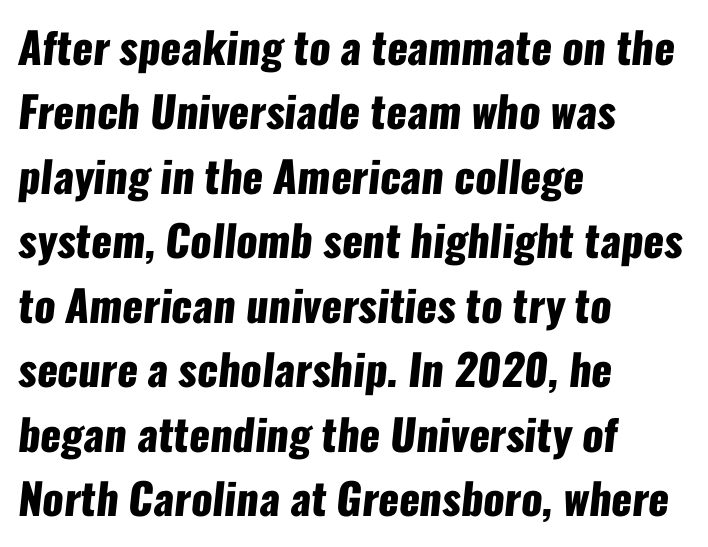
{"serif": "no", "bold": "yes", "weight": "heavy", "width": "condensed", "stroke_contrast": "low", "x_height": "medium", "monospaced": "no", "underline": "no", "align": "left", "line_spacing": "normal", "line_spacing_ratio": 1.5, "letter_spacing": "normal", "letter_spacing_em": 0.0, "glyph_px": 43}
